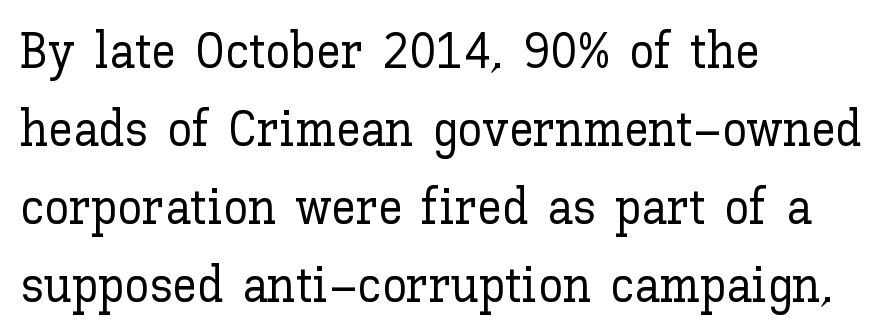
Q: Is the text italic (slanted)? A: No, it is upright.
Q: Is the text underlined? A: No.
Q: How is the paragraph aligned? A: Left-aligned.
Q: Is the spacing between letters normal or unusually wide? A: Normal.
Q: Is the spacing between lines tight, normal or loose? A: Normal.
Q: Width (condensed, normal, or wide)? A: Normal.
Q: Stroke contrast? A: Low.
Q: x-height? A: Medium.
Q: Monospaced? A: No.
